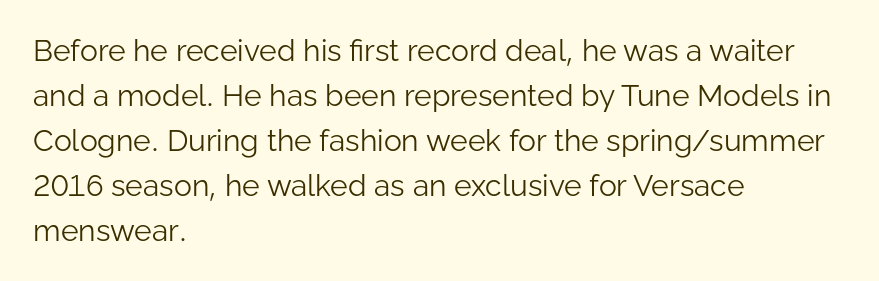
Q: Is the text bold? A: No.
Q: Is the text italic (slanted)? A: No, it is upright.
Q: Is the typeface a serif or a sans-serif typeface? A: Sans-serif.
Q: Is the text underlined? A: No.
Q: How is the paragraph aligned? A: Left-aligned.
Q: Is the spacing between letters normal or unusually wide? A: Normal.
Q: Is the spacing between lines tight, normal or loose? A: Normal.
Q: Width (condensed, normal, or wide)? A: Normal.
Q: Stroke contrast? A: Low.
Q: x-height? A: Medium.
Q: Monospaced? A: No.
